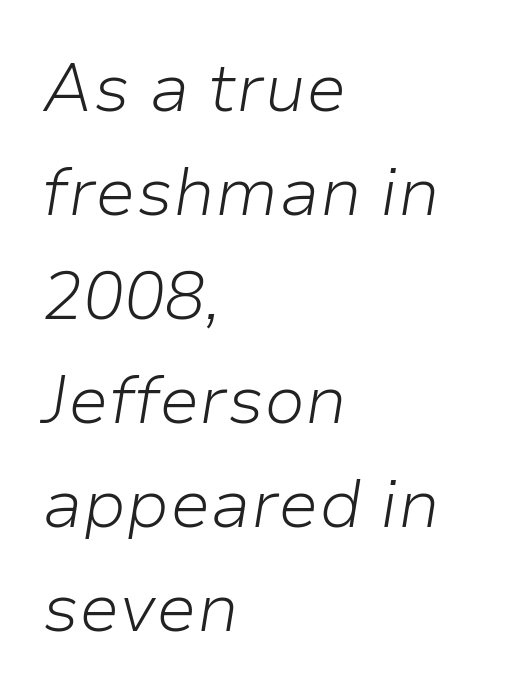
The image shows 68 px light type, italic (leaning right); set left-aligned, normal line spacing (1.53x), normal letter spacing, not underlined; low stroke contrast and a medium x-height.
